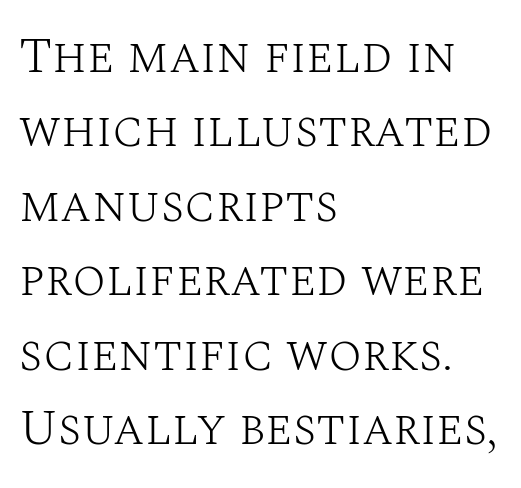
{"serif": "yes", "italic": "no", "bold": "no", "weight": "light", "width": "normal", "stroke_contrast": "medium", "x_height": "large", "monospaced": "no", "underline": "no", "align": "left", "line_spacing": "normal", "line_spacing_ratio": 1.49, "letter_spacing": "normal", "letter_spacing_em": 0.0, "glyph_px": 50}
